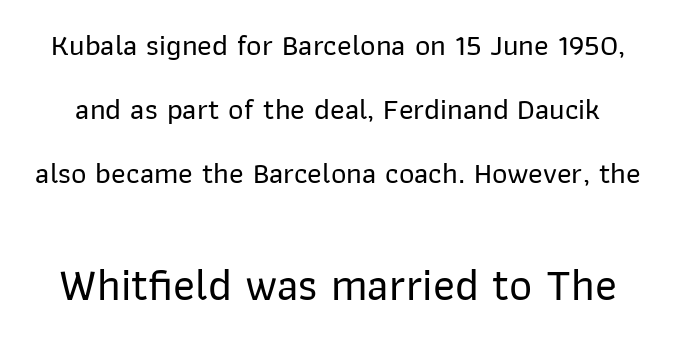
{"serif": "no", "italic": "no", "width": "normal", "stroke_contrast": "low", "x_height": "medium", "monospaced": "no", "underline": "no", "line_spacing": "loose", "line_spacing_ratio": 2.13, "letter_spacing": "normal", "letter_spacing_em": 0.0, "larger_block": "second", "size_ratio": 1.5, "glyph_px": 45}
